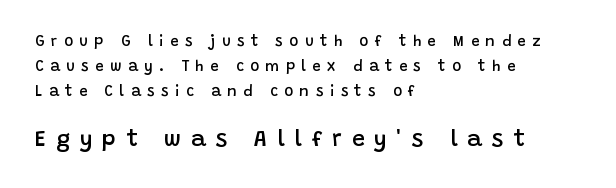
Substantial extra tracking has been applied to these lines. Caption: semibold face, moderately heavy strokes. The lettering stays uniformly vertical, giving the passage a roman look. Leftover space on each line is placed entirely after the last word.
